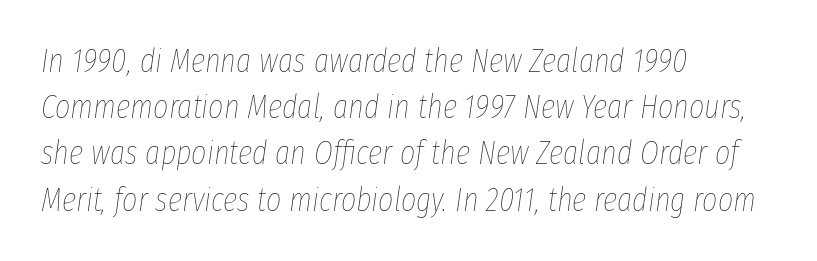
Varying glyph widths throughout — classic text-font behaviour. The rendering anchors every line to the left-hand side. Line spacing here is normal. Descenders are the only things crossing below the line.
